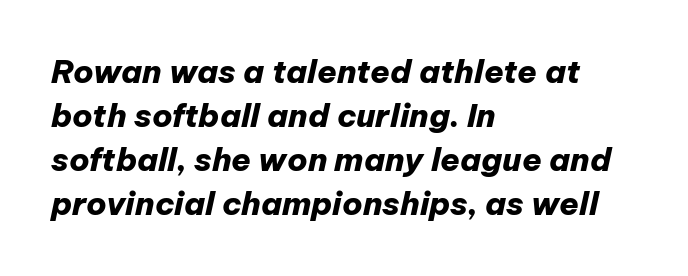
A clean baseline with only descenders dipping below it. Baseline-to-baseline distance is the conventional proportion of letter height. The text carries the slant typical of an italic or oblique font. The gaps between neighbouring characters are ordinary and unremarkable. Stroke thickness is high; the sample reads as a true bold.
